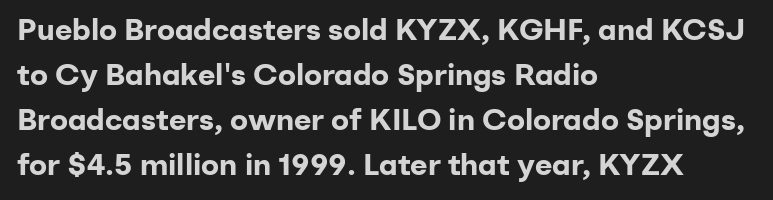
Q: Is the text bold? A: Yes.
Q: Is the text italic (slanted)? A: No, it is upright.
Q: Is the typeface a serif or a sans-serif typeface? A: Sans-serif.
Q: Is the text underlined? A: No.
Q: How is the paragraph aligned? A: Left-aligned.
Q: Is the spacing between letters normal or unusually wide? A: Normal.
Q: Is the spacing between lines tight, normal or loose? A: Normal.
Q: Width (condensed, normal, or wide)? A: Normal.
Q: Stroke contrast? A: Low.
Q: x-height? A: Medium.
Q: Monospaced? A: No.
